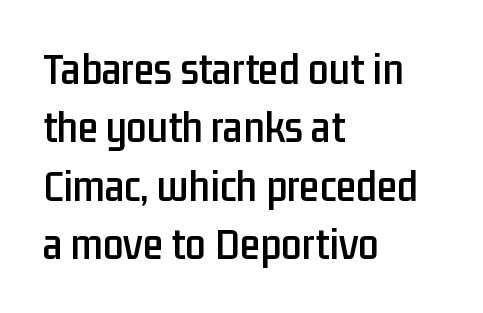
{"serif": "no", "italic": "no", "width": "condensed", "stroke_contrast": "low", "x_height": "medium", "monospaced": "no", "underline": "no", "align": "left", "line_spacing": "normal", "line_spacing_ratio": 1.27, "letter_spacing": "normal", "letter_spacing_em": 0.0, "glyph_px": 46}
